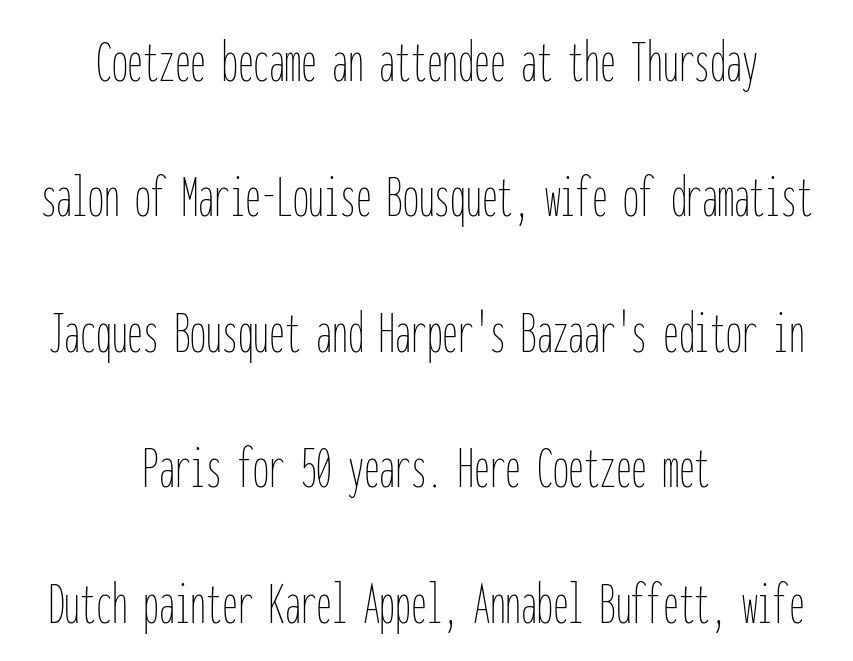
{"italic": "no", "bold": "no", "weight": "thin", "width": "condensed", "stroke_contrast": "low", "x_height": "medium", "monospaced": "yes", "underline": "no", "align": "center", "line_spacing": "loose", "line_spacing_ratio": 2.15, "letter_spacing": "normal", "letter_spacing_em": 0.0, "glyph_px": 63}
